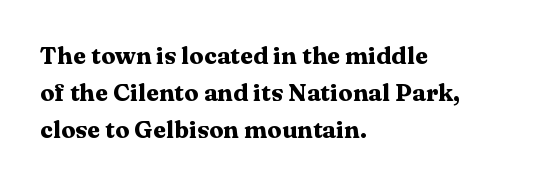
Q: Is the text bold? A: Yes.
Q: Is the text italic (slanted)? A: No, it is upright.
Q: Is the text underlined? A: No.
Q: How is the paragraph aligned? A: Left-aligned.
Q: Is the spacing between letters normal or unusually wide? A: Normal.
Q: Is the spacing between lines tight, normal or loose? A: Normal.
